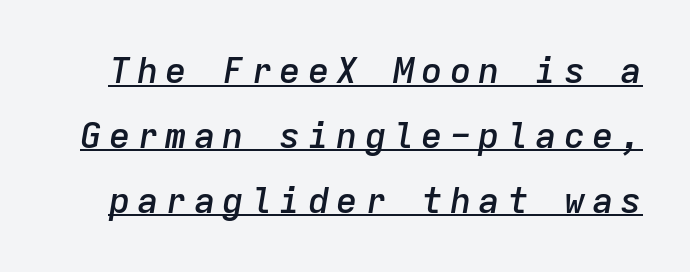
The image shows 36 px semibold type, italic (leaning right), monospaced; set line spacing 1.8x, underlined; low stroke contrast and a medium x-height.
